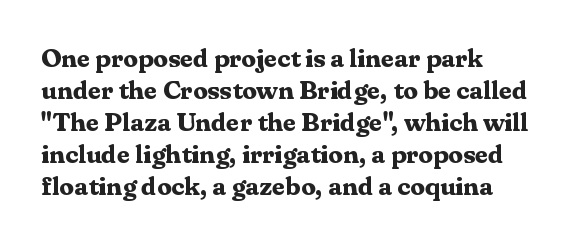
The image shows 26 px bold type, upright; set left-aligned, line spacing 1.23x, normal letter spacing, not underlined.
